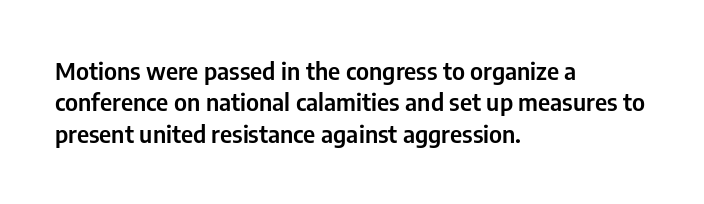
{"italic": "no", "underline": "no", "align": "left", "line_spacing": "normal", "line_spacing_ratio": 1.31, "letter_spacing": "normal", "letter_spacing_em": 0.0, "glyph_px": 24}
